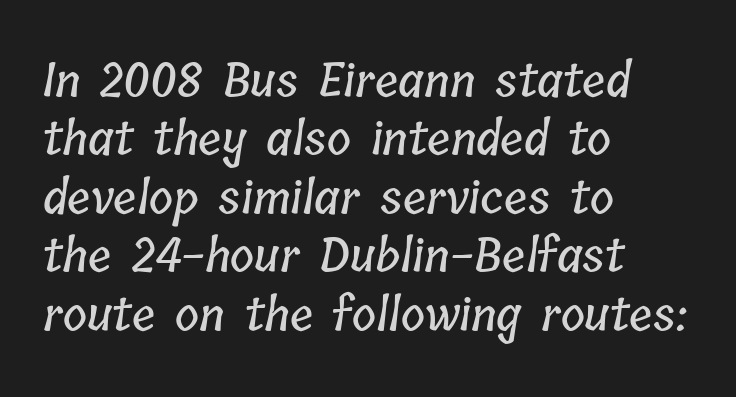
The rendering uses natural spacing where letterforms have individual widths. The type is set solid horizontally, with unmodified tracking. The ragged edge is on the right, which tells us the setting is flush left. The string is rendered with underlining switched off. The leading is moderate, giving the passage an even texture.
